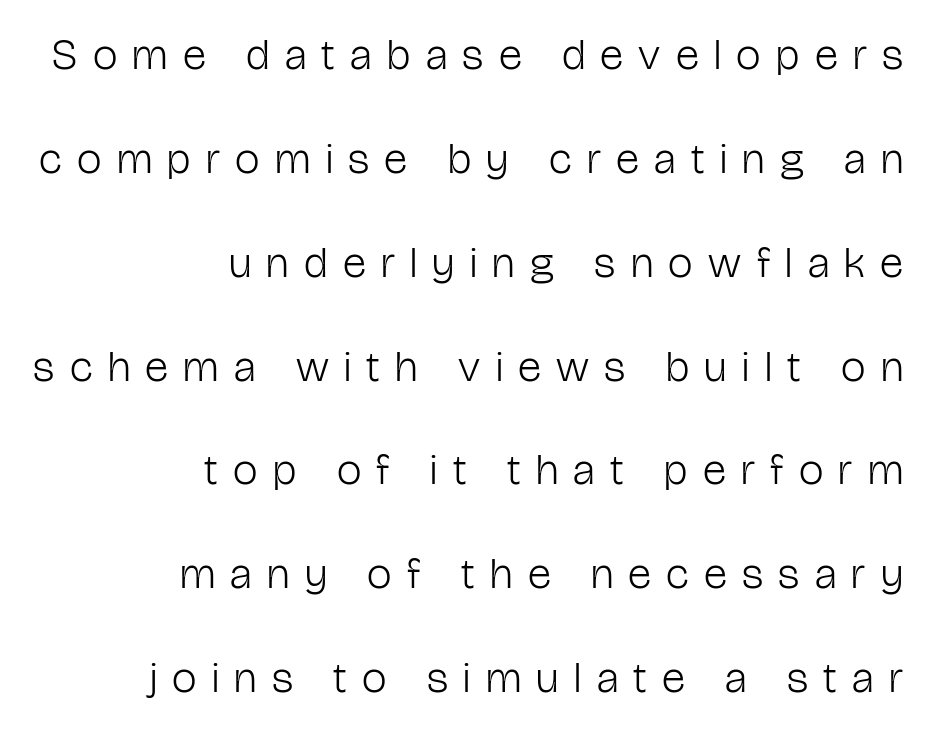
No word sits above an underline. There is plenty of visible air inserted between adjacent glyphs. Notice how the stems are strictly vertical — no italics here. Is the block centered? No — it sits flush against the right margin. Honestly, the rows look like they've been pulled way apart. The rendering uses natural spacing where letterforms have individual widths.
